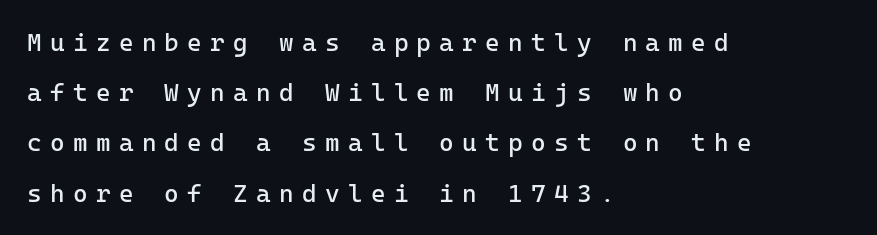
{"italic": "no", "bold": "no", "underline": "no", "align": "left", "line_spacing": "loose", "line_spacing_ratio": 2.01, "letter_spacing": "wide", "letter_spacing_em": 0.33, "glyph_px": 25}
